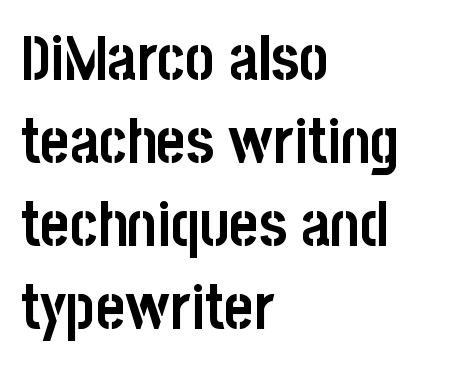
{"serif": "no", "italic": "no", "bold": "yes", "weight": "semibold", "width": "condensed", "stroke_contrast": "low", "x_height": "large", "monospaced": "no", "underline": "no", "align": "left", "line_spacing": "normal", "line_spacing_ratio": 1.34, "letter_spacing": "normal", "letter_spacing_em": 0.0, "glyph_px": 62}
